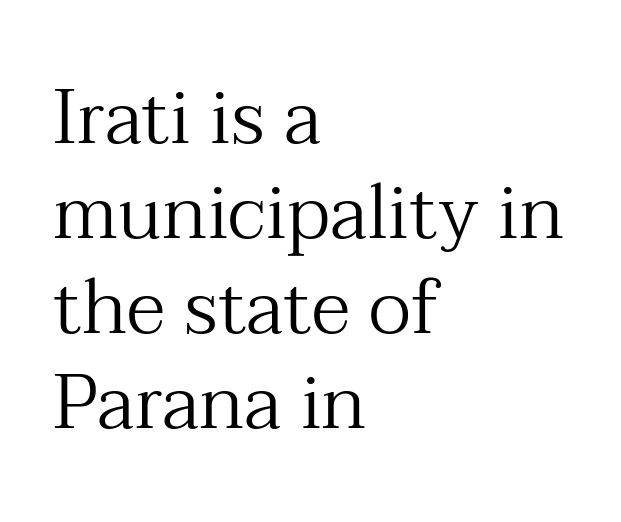
Q: Is the text bold? A: No.
Q: Is the text italic (slanted)? A: No, it is upright.
Q: Is the typeface a serif or a sans-serif typeface? A: Serif.
Q: Is the text underlined? A: No.
Q: How is the paragraph aligned? A: Left-aligned.
Q: Is the spacing between letters normal or unusually wide? A: Normal.
Q: Is the spacing between lines tight, normal or loose? A: Normal.
Q: Width (condensed, normal, or wide)? A: Normal.
Q: Stroke contrast? A: Medium.
Q: x-height? A: Medium.
Q: Monospaced? A: No.
